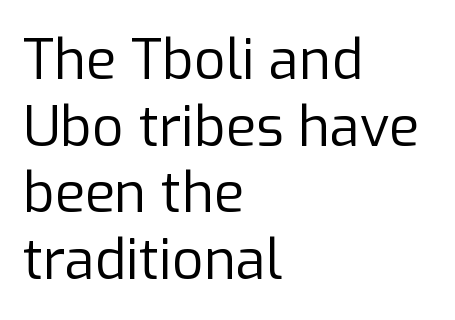
The image shows 55 px regular-weight sans-serif type, upright; set left-aligned, line spacing 1.21x, normal letter spacing, not underlined; low stroke contrast and a medium x-height.
